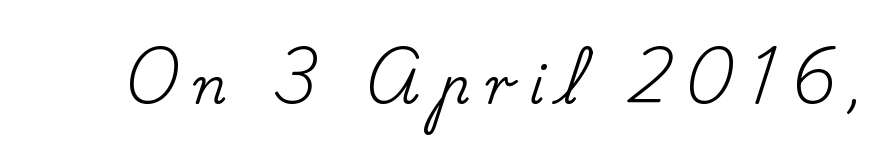
{"serif": "yes", "width": "normal", "stroke_contrast": "low", "x_height": "small", "monospaced": "no", "underline": "no", "letter_spacing": "wide", "letter_spacing_em": 0.32, "glyph_px": 50}
